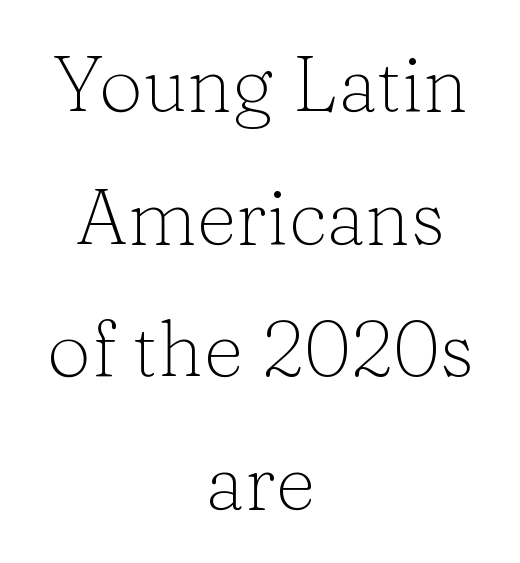
The image shows 78 px light serif type, upright; set centered, normal line spacing (1.7x), normal letter spacing, not underlined; low stroke contrast and a medium x-height.
